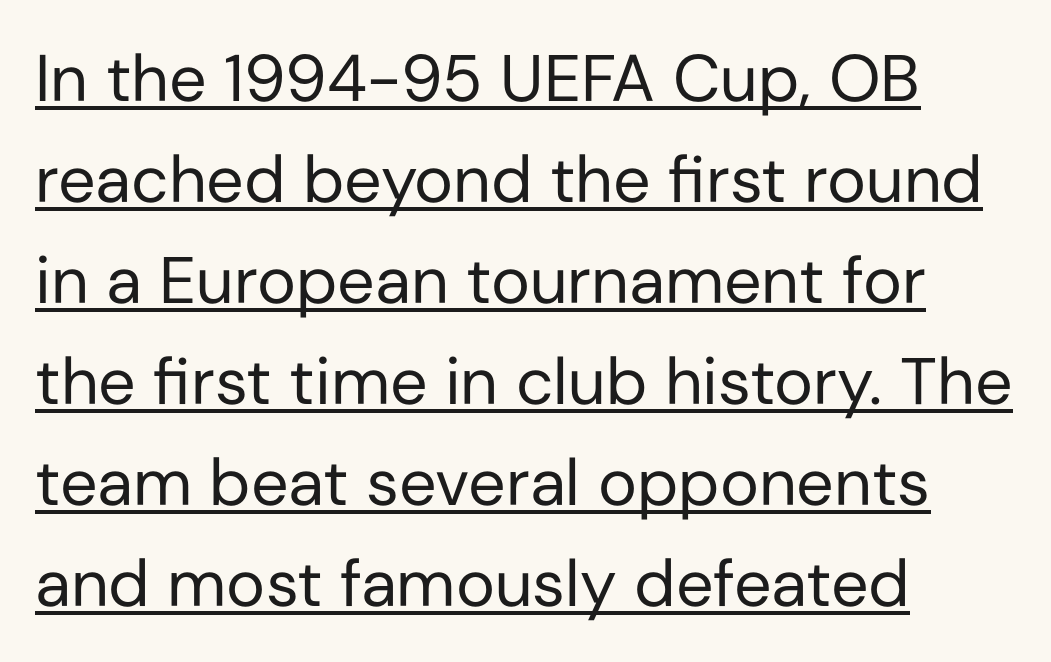
Are there feet on the stems? There aren't — it's a sans. Do the characters align in a grid? No, the font is proportional. Each line starts at the same left margin while the right side varies. The typesetter has applied underlining to the passage shown.
